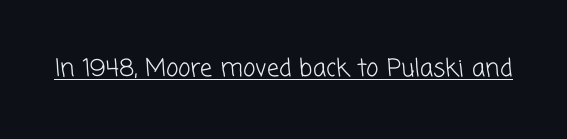
{"bold": "no", "underline": "yes", "letter_spacing": "normal", "letter_spacing_em": 0.0, "glyph_px": 24}
